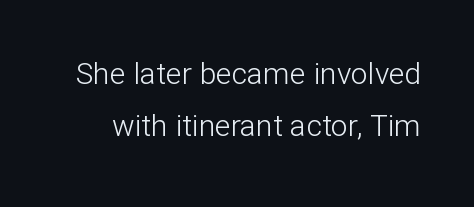
{"serif": "no", "italic": "no", "bold": "no", "weight": "light", "width": "normal", "stroke_contrast": "low", "x_height": "medium", "monospaced": "no", "underline": "no", "line_spacing_ratio": 1.74, "letter_spacing": "normal", "letter_spacing_em": 0.0, "glyph_px": 30}
